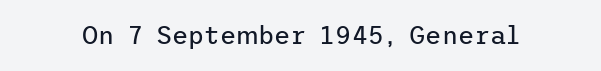
{"italic": "no", "bold": "no", "underline": "no", "letter_spacing": "normal", "letter_spacing_em": 0.0, "glyph_px": 25}
